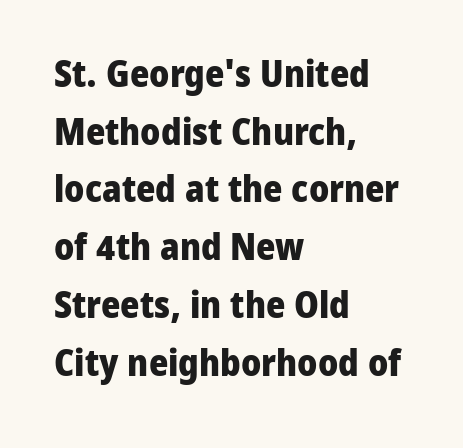
Looks like regular typesetting: each glyph gets only the width it needs. This sample is left-justified, so line endings fall wherever the words run out. Chunky letters — that's bold for sure. A bare baseline throughout the passage. A typesetter would label this face a sans. The type is set solid horizontally, with unmodified tracking.
